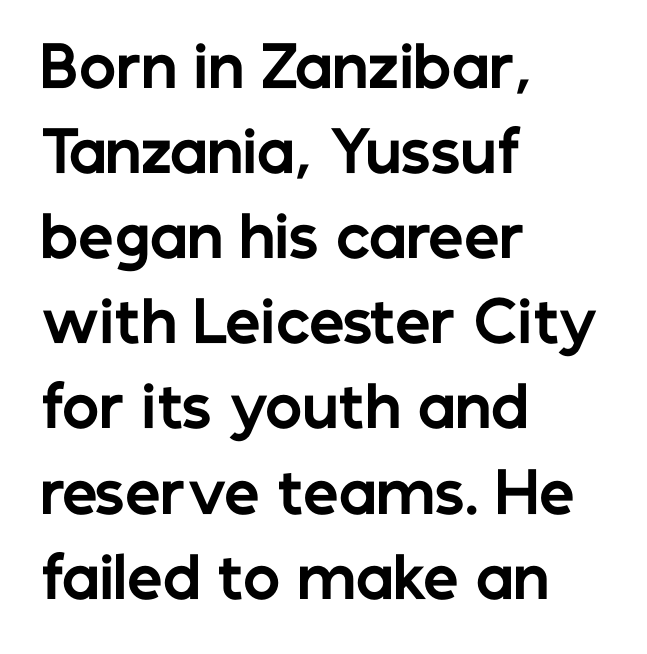
The image shows 56 px bold sans-serif type, upright; set left-aligned, normal line spacing (1.52x), normal letter spacing, not underlined; low stroke contrast and a medium x-height.
